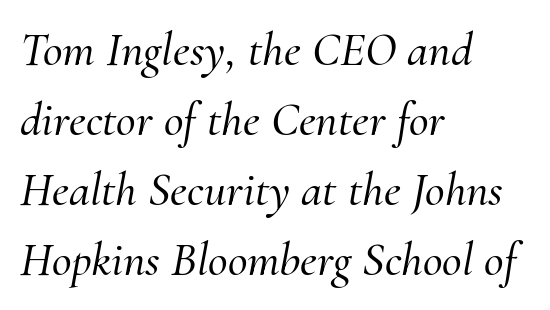
{"serif": "yes", "italic": "yes", "lean": "right", "slant_degrees": 10, "width": "normal", "stroke_contrast": "medium", "x_height": "small", "monospaced": "no", "underline": "no", "align": "left", "line_spacing": "normal", "line_spacing_ratio": 1.46, "letter_spacing": "normal", "letter_spacing_em": 0.0, "glyph_px": 48}
